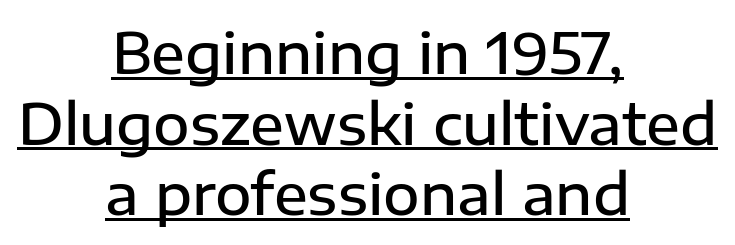
Q: Is the text bold? A: Semi-bold.
Q: Is the text italic (slanted)? A: No, it is upright.
Q: Is the typeface a serif or a sans-serif typeface? A: Sans-serif.
Q: Is the text underlined? A: Yes.
Q: How is the paragraph aligned? A: Centered.
Q: Is the spacing between letters normal or unusually wide? A: Normal.
Q: Is the spacing between lines tight, normal or loose? A: Normal.
Q: Width (condensed, normal, or wide)? A: Normal.
Q: Stroke contrast? A: Low.
Q: x-height? A: Medium.
Q: Monospaced? A: No.
